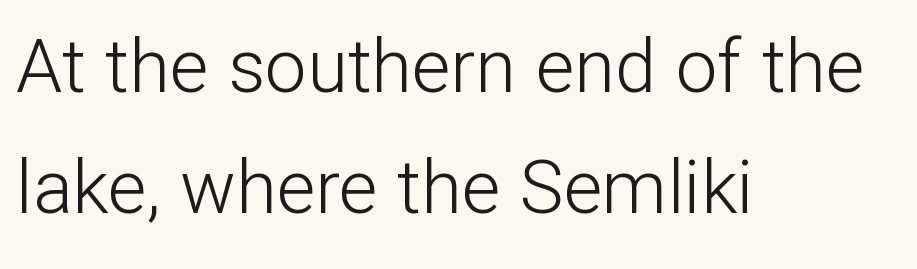
{"serif": "no", "italic": "no", "bold": "no", "weight": "light", "width": "normal", "stroke_contrast": "low", "x_height": "medium", "monospaced": "no", "underline": "no", "align": "left", "line_spacing": "normal", "line_spacing_ratio": 1.63, "letter_spacing": "normal", "letter_spacing_em": 0.0, "glyph_px": 74}
